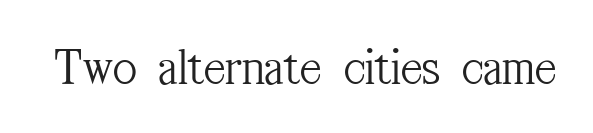
This is serif lettering, the kind often seen in printed books. Each letter keeps its own natural width here, so spacing adapts to shape. The letterforms sit at book weight or below. The gap between lines stays unmarked. Each word holds together tightly as a unit, with standard inter-letter gaps.
